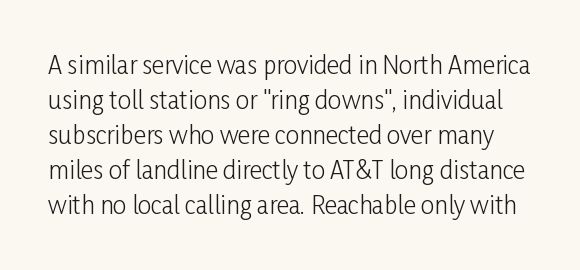
{"italic": "no", "bold": "no", "underline": "no", "line_spacing": "normal", "line_spacing_ratio": 1.46, "letter_spacing": "normal", "letter_spacing_em": 0.0, "glyph_px": 24}
